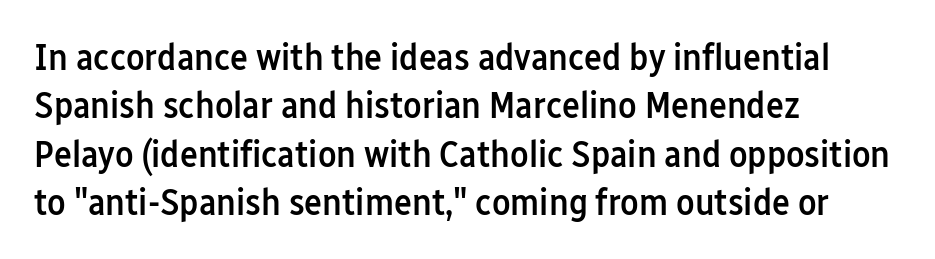
Compared with typical body copy, the letter spacing here is the same. The font is running at a semibold setting, under full bold. Font category for this specimen: sans-serif. Is this a fixed-width face? No — the glyphs have proportional, varying widths. Plain, unruled lines of type. The designer left line spacing at the default.
